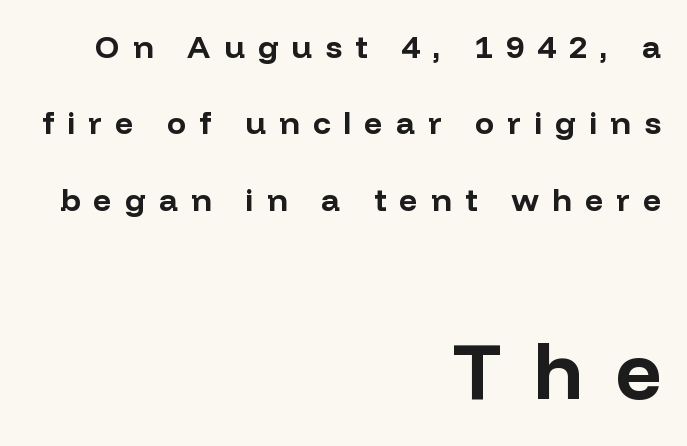
Posture: vertical. The composition opens small and finishes big. The characters display no serif detailing; their extremities are plain. Widely set lines give the paragraph a tall, airy silhouette.
